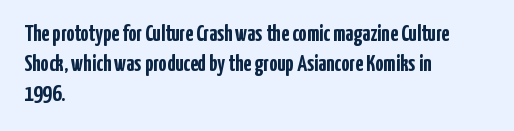
{"italic": "no", "bold": "yes", "underline": "no", "align": "left", "line_spacing": "normal", "line_spacing_ratio": 1.31, "letter_spacing": "normal", "letter_spacing_em": 0.0, "glyph_px": 23}
